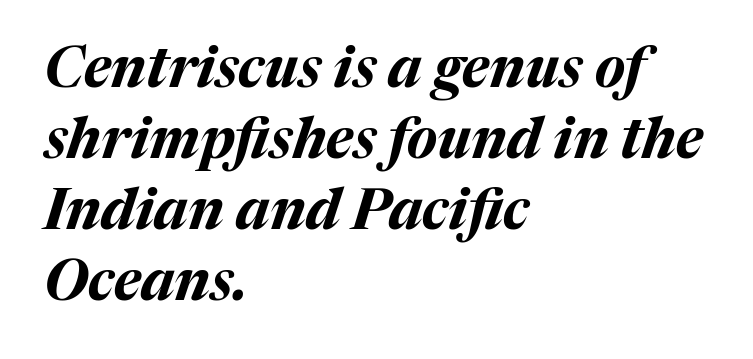
Q: Is the text bold? A: Yes.
Q: Is the text italic (slanted)? A: Yes, it leans right by about 17 degrees.
Q: Is the text underlined? A: No.
Q: How is the paragraph aligned? A: Left-aligned.
Q: Is the spacing between letters normal or unusually wide? A: Normal.
Q: Is the spacing between lines tight, normal or loose? A: Normal.
Q: Width (condensed, normal, or wide)? A: Normal.
Q: Stroke contrast? A: Medium.
Q: x-height? A: Medium.
Q: Monospaced? A: No.
